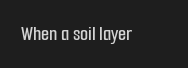
Q: Is the text italic (slanted)? A: No, it is upright.
Q: Is the text underlined? A: No.
Q: Is the spacing between letters normal or unusually wide? A: Normal.
